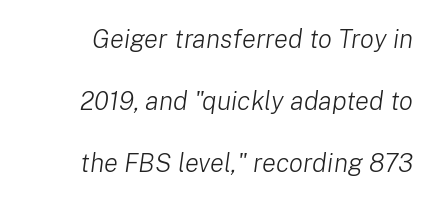
The image shows 26 px text type, italic (leaning right); set loose line spacing (2.38x), normal letter spacing, not underlined.
